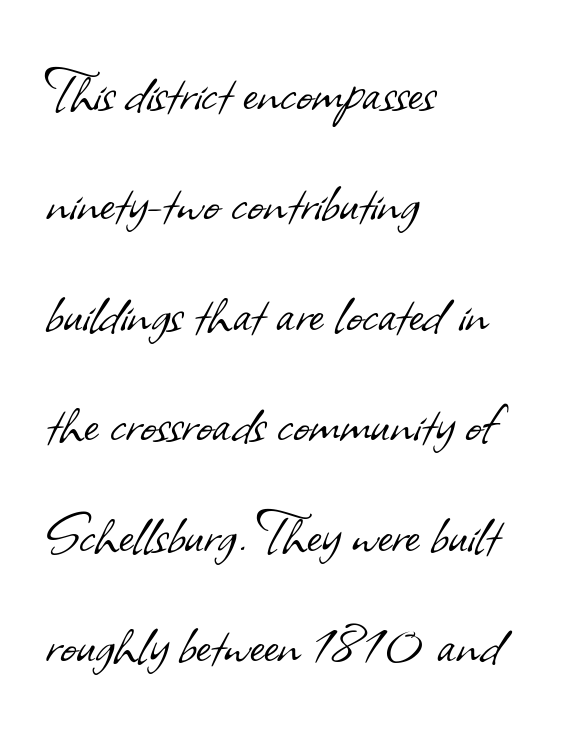
{"serif": "no", "bold": "no", "weight": "light", "width": "normal", "stroke_contrast": "low", "x_height": "small", "monospaced": "no", "underline": "no", "align": "left", "line_spacing": "normal", "line_spacing_ratio": 1.6, "letter_spacing": "normal", "letter_spacing_em": 0.0, "glyph_px": 69}
